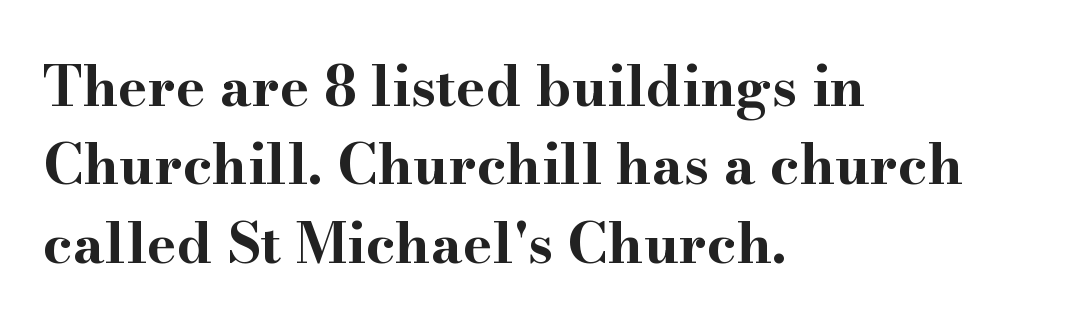
The image shows 56 px bold, wide serif type, upright; set left-aligned, normal line spacing (1.4x), normal letter spacing, not underlined; high stroke contrast and a small x-height.
